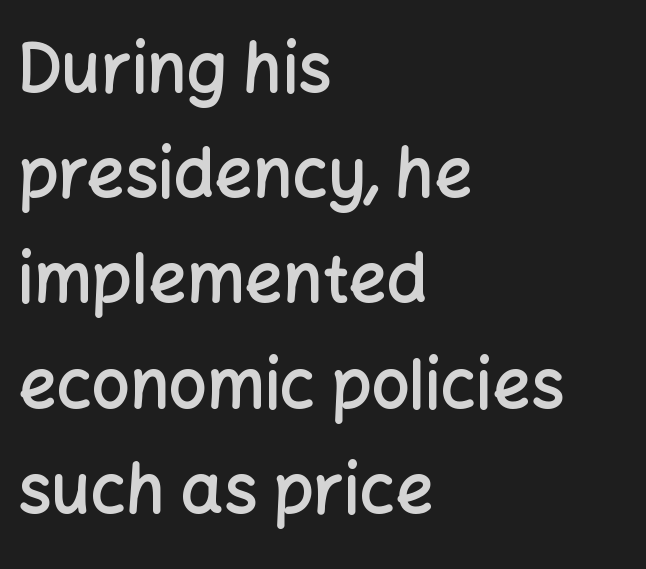
Q: Is the text bold? A: Semi-bold.
Q: Is the text italic (slanted)? A: No, it is upright.
Q: Is the typeface a serif or a sans-serif typeface? A: Sans-serif.
Q: Is the text underlined? A: No.
Q: How is the paragraph aligned? A: Left-aligned.
Q: Is the spacing between letters normal or unusually wide? A: Normal.
Q: Is the spacing between lines tight, normal or loose? A: Normal.
Q: Width (condensed, normal, or wide)? A: Normal.
Q: Stroke contrast? A: Low.
Q: x-height? A: Medium.
Q: Monospaced? A: No.
